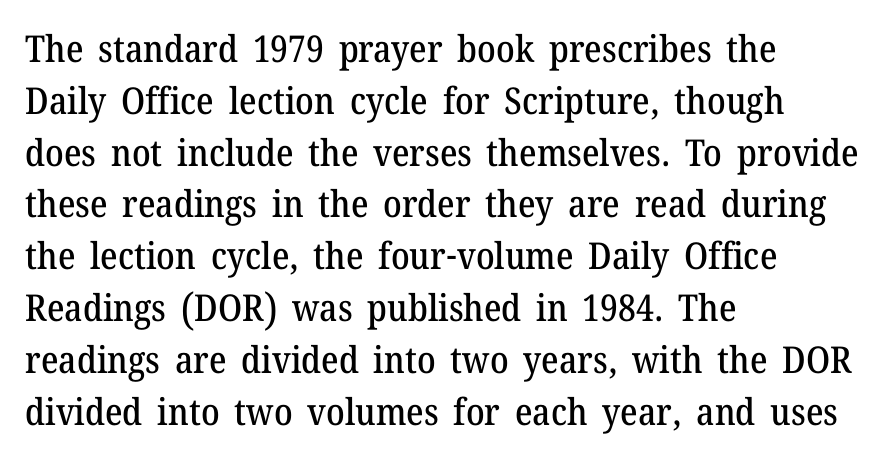
The image shows 37 px serif type, upright; set left-aligned, normal line spacing (1.4x), normal letter spacing, not underlined; medium stroke contrast and a medium x-height.
